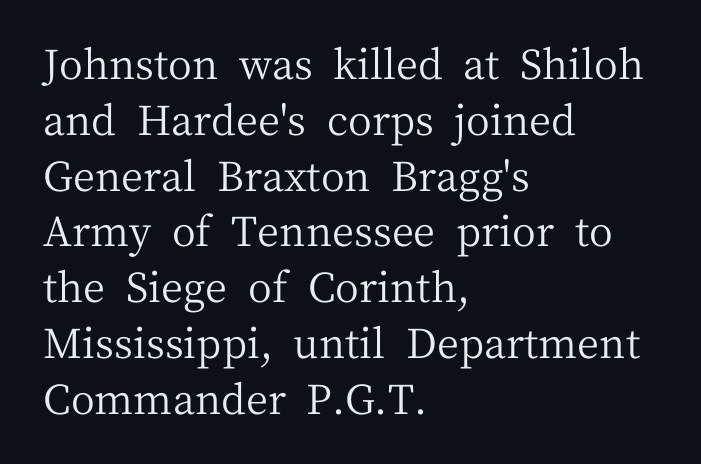
Q: Is the text bold? A: No.
Q: Is the text italic (slanted)? A: No, it is upright.
Q: Is the typeface a serif or a sans-serif typeface? A: Serif.
Q: Is the text underlined? A: No.
Q: How is the paragraph aligned? A: Left-aligned.
Q: Is the spacing between letters normal or unusually wide? A: Normal.
Q: Is the spacing between lines tight, normal or loose? A: Normal.
Q: Width (condensed, normal, or wide)? A: Normal.
Q: Stroke contrast? A: Medium.
Q: x-height? A: Medium.
Q: Monospaced? A: No.
